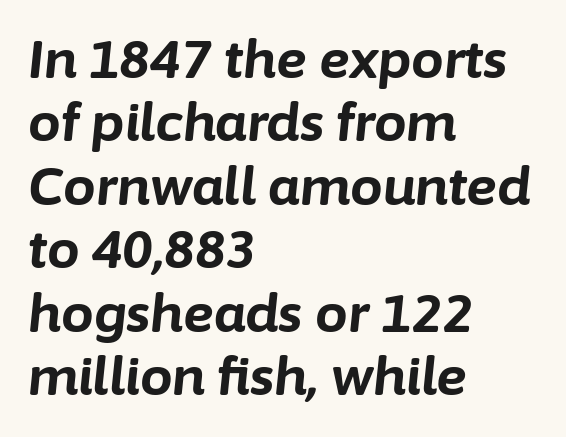
{"italic": "yes", "lean": "right", "slant_degrees": 6, "bold": "yes", "weight": "bold", "width": "normal", "stroke_contrast": "low", "x_height": "medium", "monospaced": "no", "underline": "no", "align": "left", "line_spacing_ratio": 1.22, "letter_spacing": "normal", "letter_spacing_em": 0.0, "glyph_px": 52}
